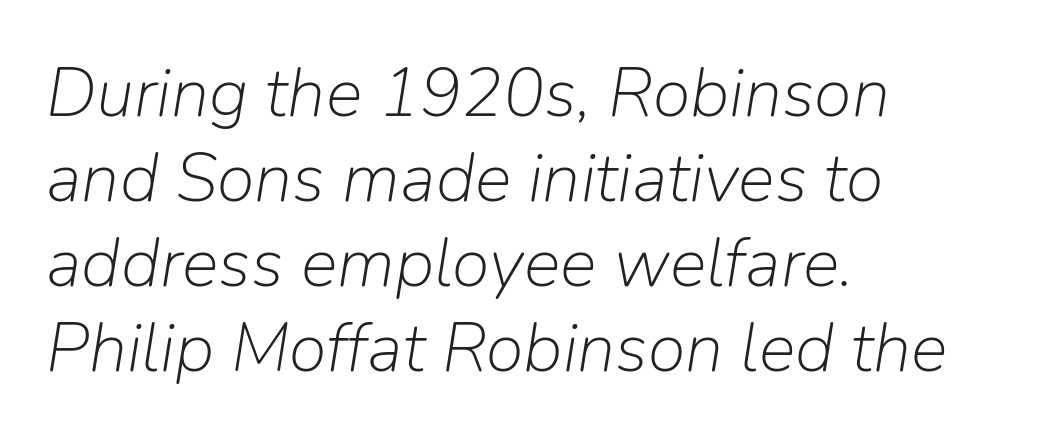
Q: Is the text bold? A: No.
Q: Is the text italic (slanted)? A: Yes, it leans right by about 9 degrees.
Q: Is the text underlined? A: No.
Q: How is the paragraph aligned? A: Left-aligned.
Q: Is the spacing between letters normal or unusually wide? A: Normal.
Q: Width (condensed, normal, or wide)? A: Normal.
Q: Stroke contrast? A: Low.
Q: x-height? A: Medium.
Q: Monospaced? A: No.
